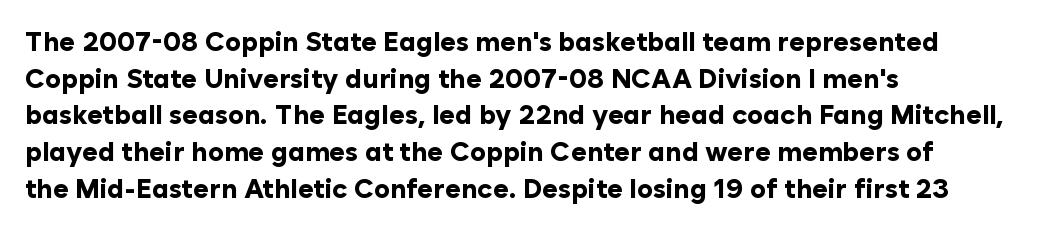
{"italic": "no", "bold": "yes", "underline": "no", "align": "left", "line_spacing": "normal", "line_spacing_ratio": 1.36, "letter_spacing": "normal", "letter_spacing_em": 0.0, "glyph_px": 27}
